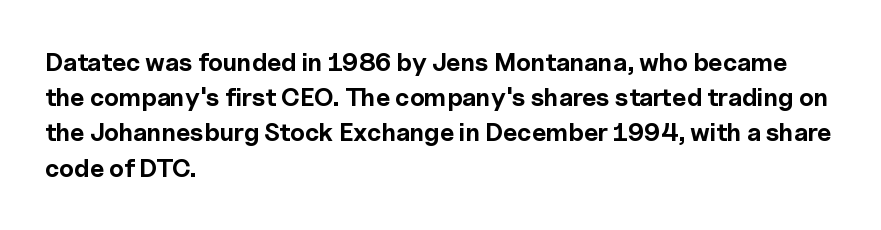
Here the glyphs are tracked normally, forming tight word shapes. Posture: upright roman. Plain, unruled lines of type. Leading matches the norm, producing a regular column.
